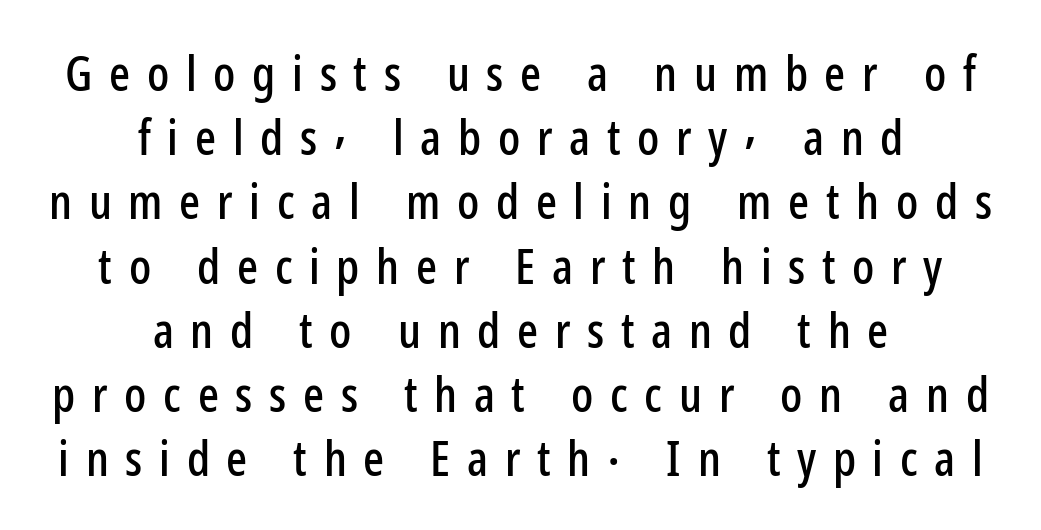
The image shows 49 px condensed sans-serif type, upright; set centered, normal line spacing (1.31x), unusually wide letter spacing (+0.34 em), not underlined; low stroke contrast and a medium x-height.
